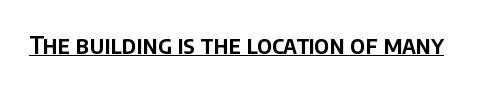
Default kerning and tracking; the words read as compact shapes. Notice how the stems are strictly vertical — no italics here. The glyphs are accompanied by a horizontal stroke just below them.
